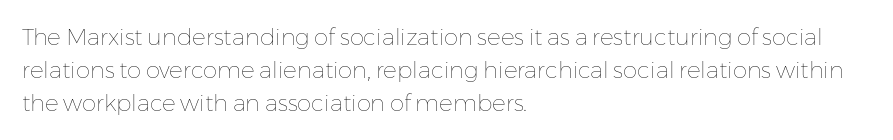
{"italic": "no", "bold": "no", "underline": "no", "align": "left", "line_spacing": "normal", "line_spacing_ratio": 1.44, "letter_spacing": "normal", "letter_spacing_em": 0.0, "glyph_px": 23}
